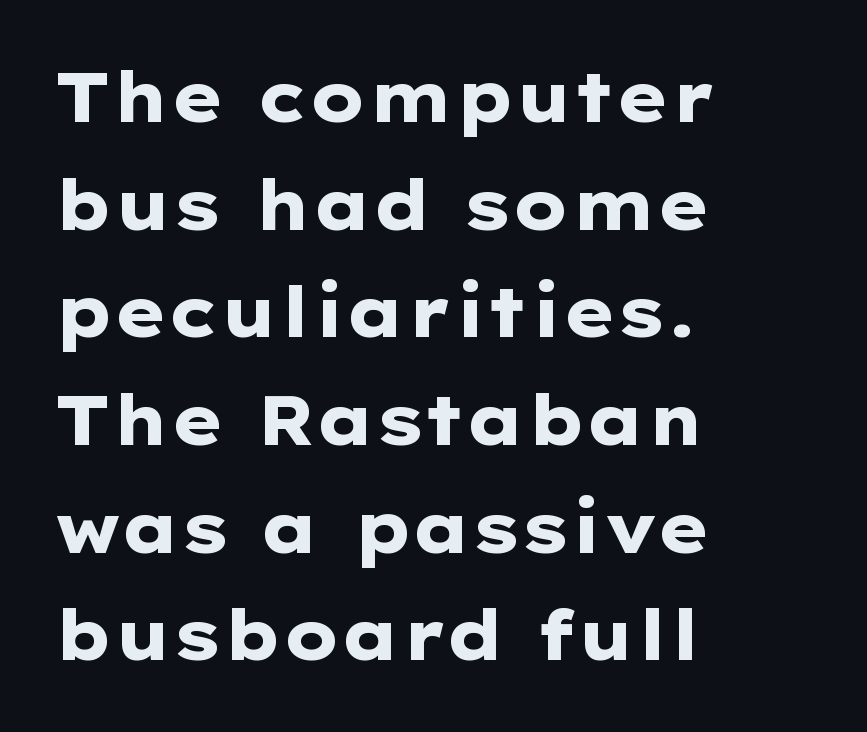
{"serif": "no", "italic": "no", "bold": "yes", "weight": "heavy", "width": "wide", "stroke_contrast": "low", "x_height": "medium", "monospaced": "no", "underline": "no", "align": "left", "line_spacing": "normal", "line_spacing_ratio": 1.56, "letter_spacing": "normal", "letter_spacing_em": 0.0, "glyph_px": 69}
